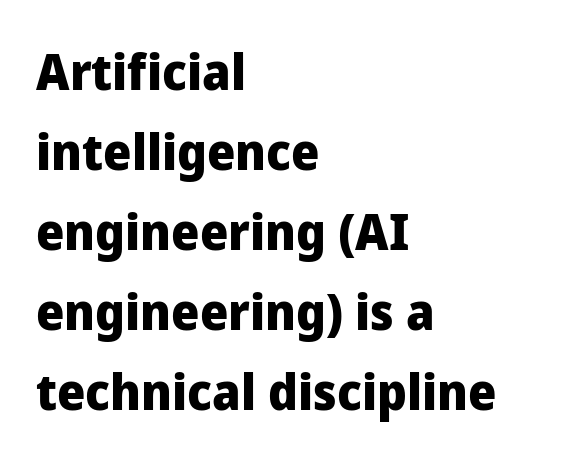
Each row of text sits above clean, open space. This rendering uses left alignment, leaving the right contour irregular. Classification — sans serif. Summary of weight: heavy, a full bold. Note the varied advance widths — an 'i' is clearly narrower than an 'm'. In terms of leading, this rendering sits right in the middle.
